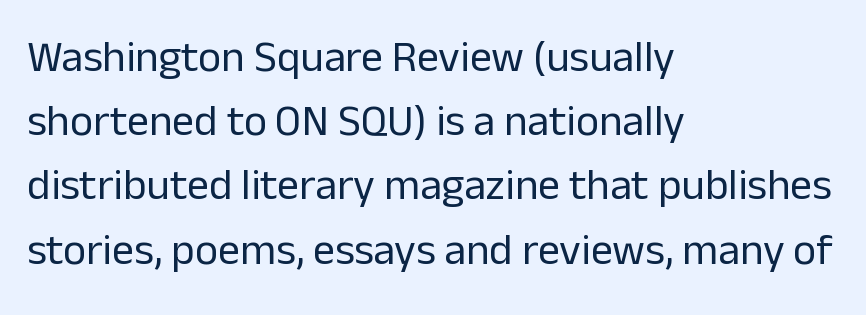
Q: Is the text bold? A: No.
Q: Is the text italic (slanted)? A: No, it is upright.
Q: Is the typeface a serif or a sans-serif typeface? A: Sans-serif.
Q: Is the text underlined? A: No.
Q: How is the paragraph aligned? A: Left-aligned.
Q: Is the spacing between letters normal or unusually wide? A: Normal.
Q: Is the spacing between lines tight, normal or loose? A: Normal.
Q: Width (condensed, normal, or wide)? A: Normal.
Q: Stroke contrast? A: Low.
Q: x-height? A: Medium.
Q: Monospaced? A: No.
